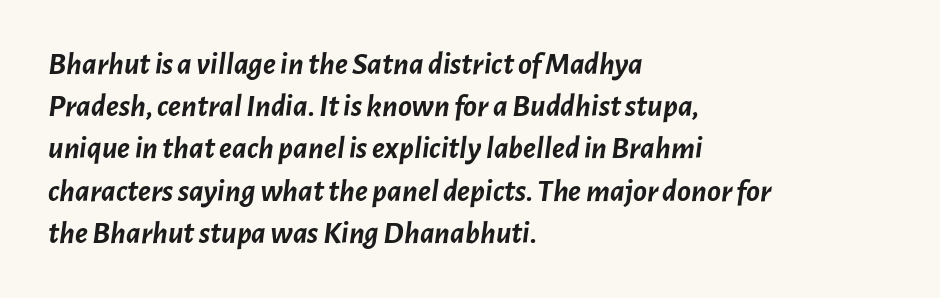
Here the glyphs are tracked normally, forming tight word shapes. What's the leading like? Ordinary, nothing unusual. A dark, heavy texture on the line: the type is bold. Think of a printed novel: that variable character pitch is what you see here. This sample uses an oblique cut, with every glyph tilted off the vertical. Underlining? Definitely not there.
